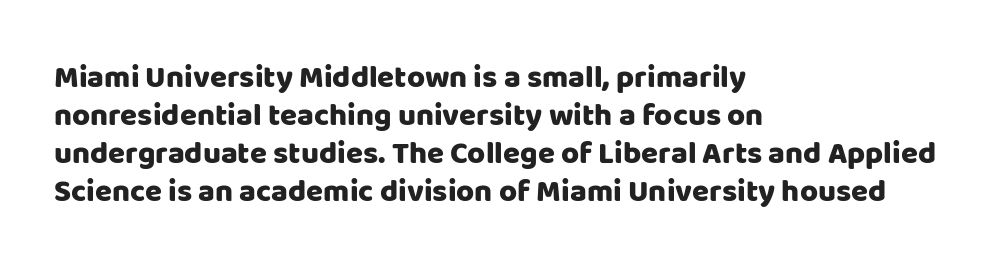
The baseline area is clear. Rendered with straight, roman letterforms. The rendering anchors every line to the left-hand side. There is no visible air inserted between adjacent glyphs.
